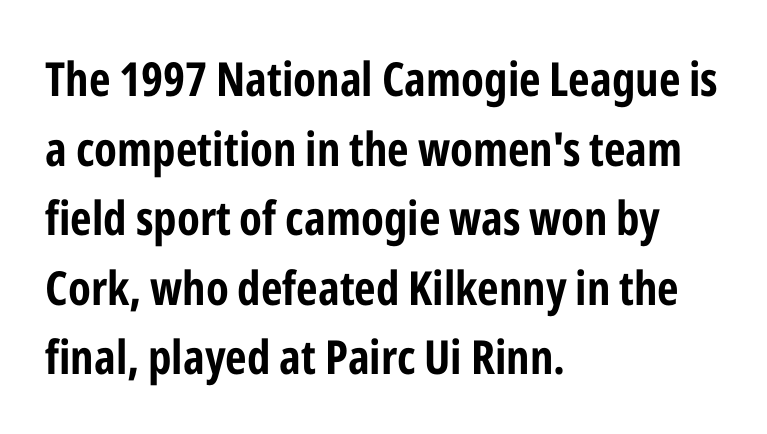
Classification — sans serif. Casual observation: everything's shoved over to the left. The lettering stays uniformly vertical, giving the passage a roman look. Vertical spacing — default. In terms of letterspacing, this is plain default setting. Here the designer chose a conventional face with non-uniform glyph widths.
